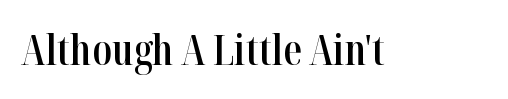
Q: Is the text bold? A: Semi-bold.
Q: Is the text italic (slanted)? A: No, it is upright.
Q: Is the typeface a serif or a sans-serif typeface? A: Serif.
Q: Is the text underlined? A: No.
Q: Is the spacing between letters normal or unusually wide? A: Normal.
Q: Width (condensed, normal, or wide)? A: Condensed.
Q: Stroke contrast? A: High.
Q: x-height? A: Medium.
Q: Monospaced? A: No.
